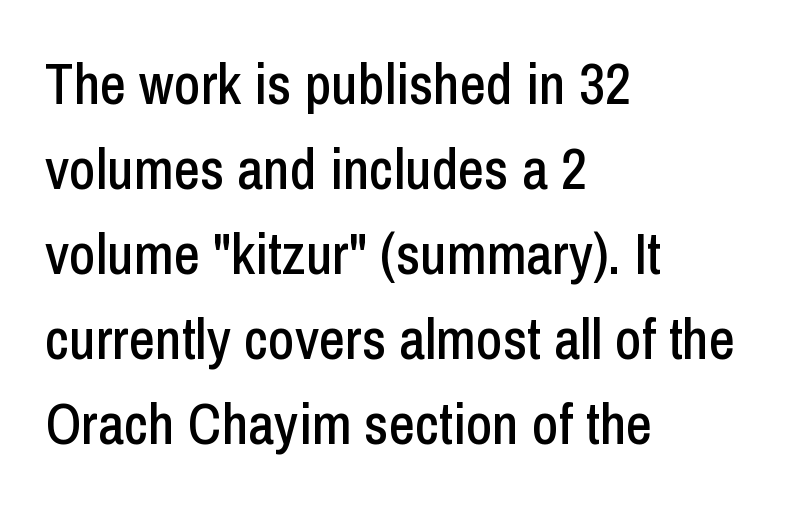
The image shows 57 px condensed sans-serif type, upright; set left-aligned, normal line spacing (1.49x), normal letter spacing, not underlined; low stroke contrast and a medium x-height.
